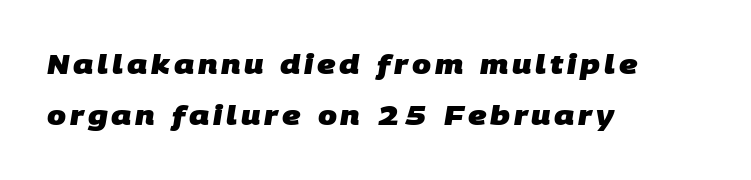
Q: Is the text bold? A: Yes.
Q: Is the text underlined? A: No.
Q: How is the paragraph aligned? A: Left-aligned.
Q: Is the spacing between lines tight, normal or loose? A: Loose.
